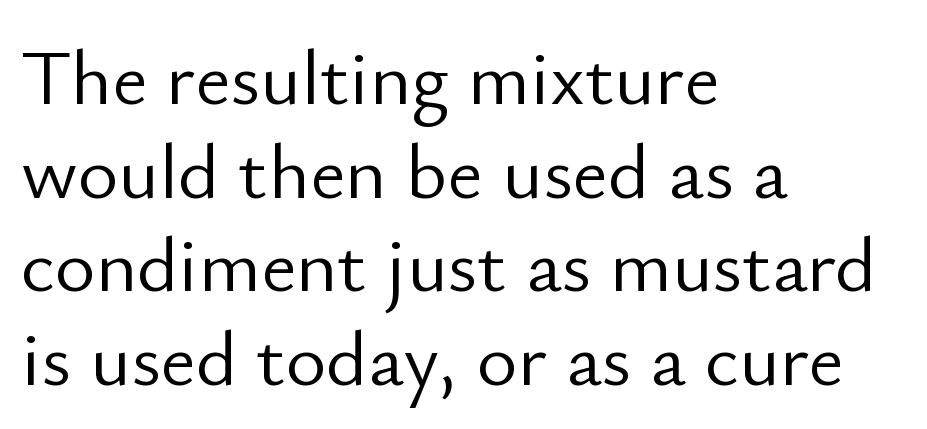
{"serif": "no", "italic": "no", "bold": "no", "weight": "light", "width": "normal", "stroke_contrast": "low", "x_height": "small", "monospaced": "no", "underline": "no", "align": "left", "line_spacing_ratio": 1.2, "letter_spacing": "normal", "letter_spacing_em": 0.0, "glyph_px": 78}
